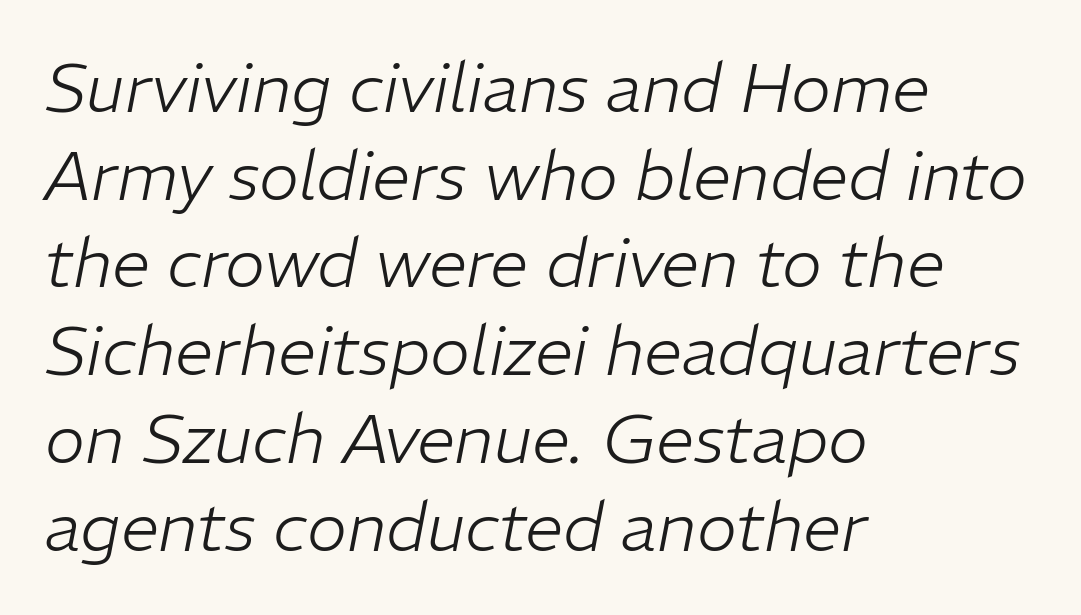
{"italic": "yes", "lean": "right", "slant_degrees": 11, "bold": "no", "weight": "light", "width": "normal", "stroke_contrast": "low", "x_height": "medium", "monospaced": "no", "underline": "no", "align": "left", "line_spacing": "normal", "line_spacing_ratio": 1.29, "letter_spacing": "normal", "letter_spacing_em": 0.0, "glyph_px": 68}
